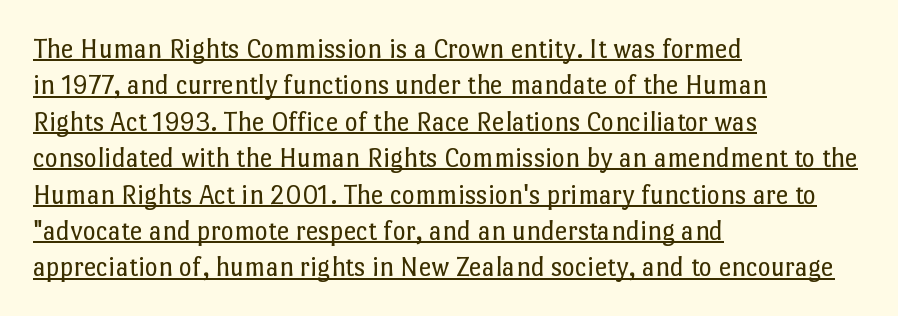
Vertical stems look standard width or narrower in stroke. Short note: letters normally spaced. This is roman type, the default non-slanted kind. A typesetter would call this leading conventional body-copy spacing. This rendering features underlined lettering.
